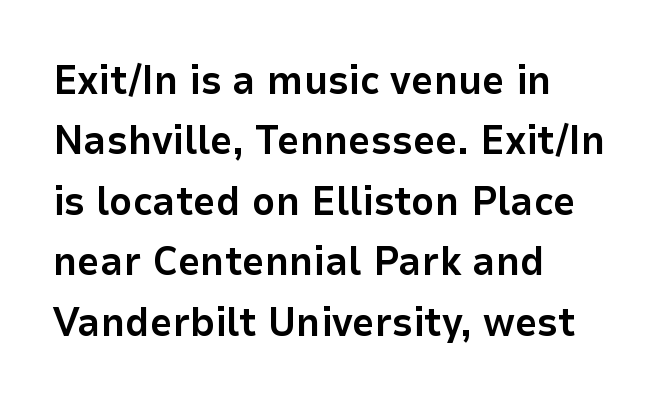
Q: Is the text bold? A: Yes.
Q: Is the text italic (slanted)? A: No, it is upright.
Q: Is the typeface a serif or a sans-serif typeface? A: Sans-serif.
Q: Is the text underlined? A: No.
Q: How is the paragraph aligned? A: Left-aligned.
Q: Is the spacing between letters normal or unusually wide? A: Normal.
Q: Is the spacing between lines tight, normal or loose? A: Normal.
Q: Width (condensed, normal, or wide)? A: Normal.
Q: Stroke contrast? A: Low.
Q: x-height? A: Medium.
Q: Monospaced? A: No.
